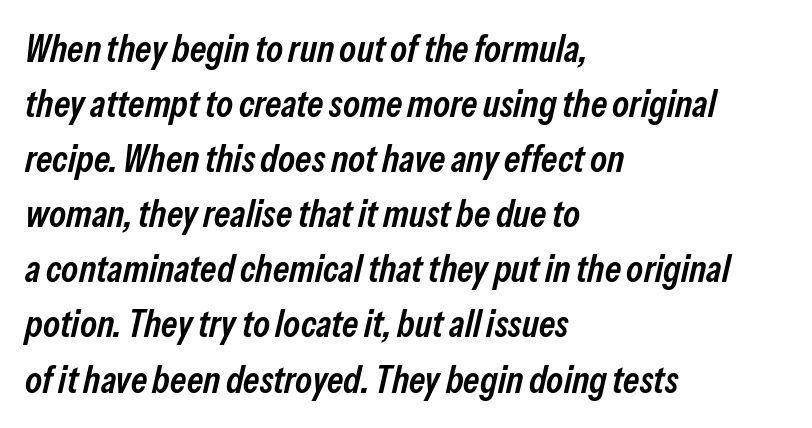
Q: Is the text bold? A: Semi-bold.
Q: Is the text italic (slanted)? A: Yes, it leans right by about 13 degrees.
Q: Is the text underlined? A: No.
Q: How is the paragraph aligned? A: Left-aligned.
Q: Is the spacing between letters normal or unusually wide? A: Normal.
Q: Is the spacing between lines tight, normal or loose? A: Normal.
Q: Width (condensed, normal, or wide)? A: Condensed.
Q: Stroke contrast? A: Low.
Q: x-height? A: Medium.
Q: Monospaced? A: No.
